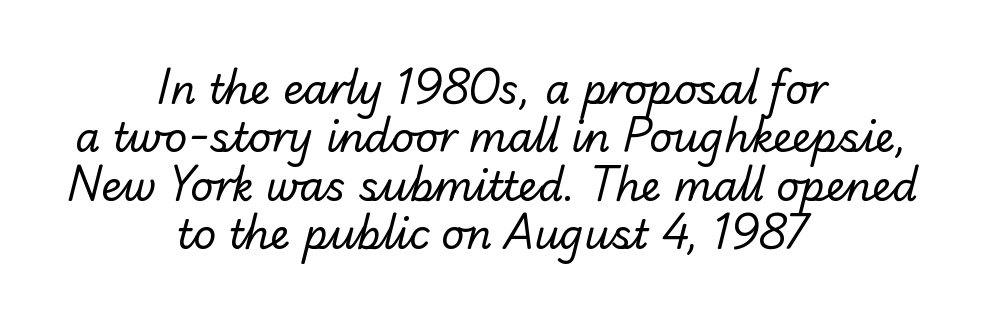
The image shows 40 px regular-weight sans-serif type; set centered, line spacing 1.21x, normal letter spacing, not underlined; low stroke contrast and a small x-height.
